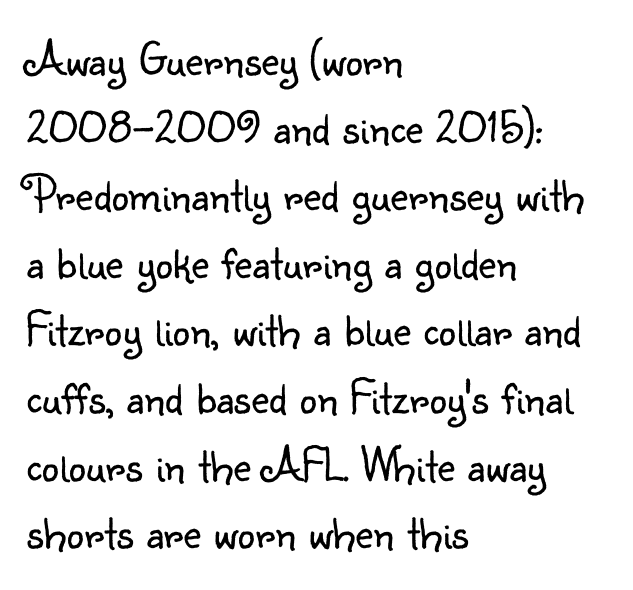
The image shows 49 px light sans-serif type, upright; set left-aligned, normal line spacing (1.38x), normal letter spacing, not underlined; low stroke contrast and a small x-height.
